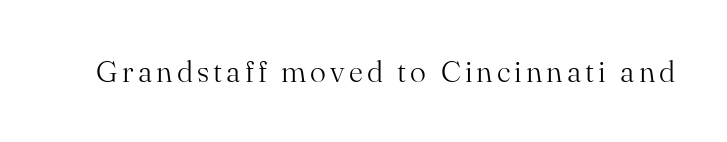
Q: Is the text bold? A: No.
Q: Is the text italic (slanted)? A: No, it is upright.
Q: Is the typeface a serif or a sans-serif typeface? A: Serif.
Q: Is the text underlined? A: No.
Q: Width (condensed, normal, or wide)? A: Normal.
Q: Stroke contrast? A: Medium.
Q: x-height? A: Small.
Q: Monospaced? A: No.
